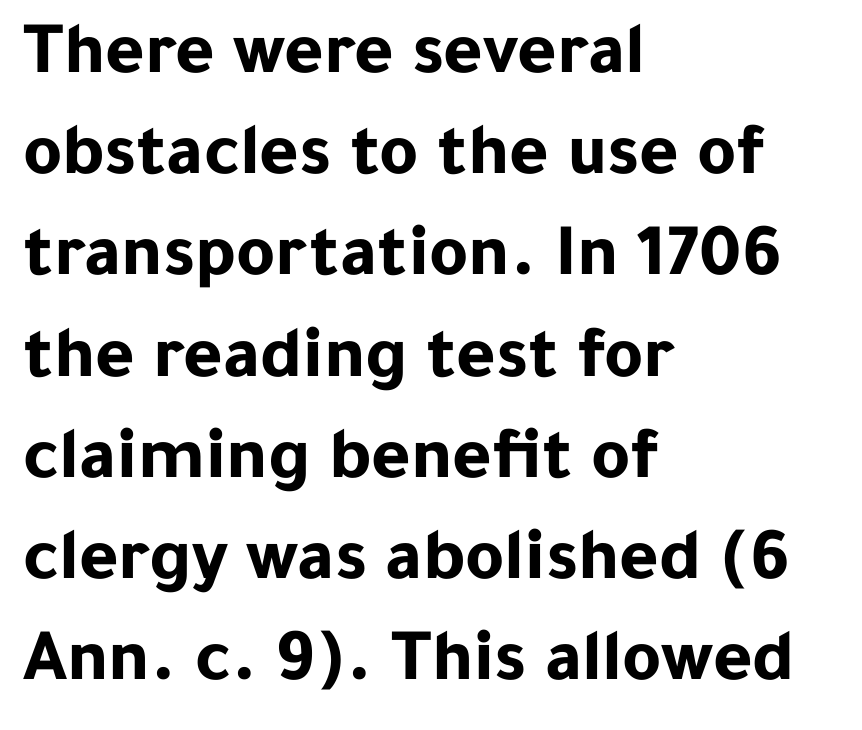
The image shows 75 px bold sans-serif type, upright; set left-aligned, normal line spacing (1.35x), normal letter spacing, not underlined; low stroke contrast and a medium x-height.
